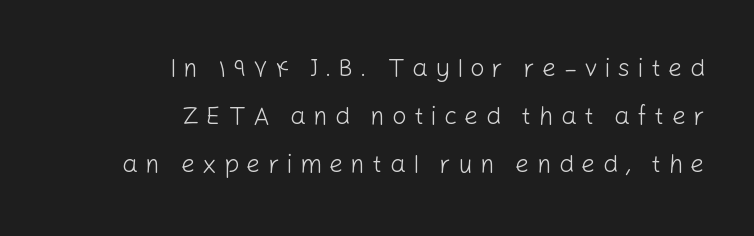
{"italic": "no", "bold": "no", "underline": "no", "align": "right", "line_spacing": "loose", "line_spacing_ratio": 1.92, "letter_spacing": "wide", "letter_spacing_em": 0.29, "glyph_px": 25}
